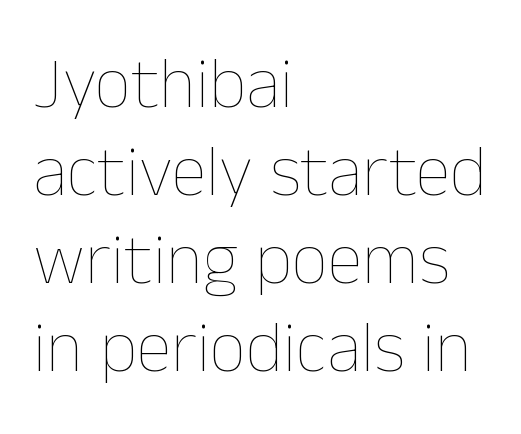
Q: Is the text bold? A: No.
Q: Is the text italic (slanted)? A: No, it is upright.
Q: Is the text underlined? A: No.
Q: How is the paragraph aligned? A: Left-aligned.
Q: Is the spacing between letters normal or unusually wide? A: Normal.
Q: Width (condensed, normal, or wide)? A: Normal.
Q: Stroke contrast? A: Low.
Q: x-height? A: Medium.
Q: Monospaced? A: No.
